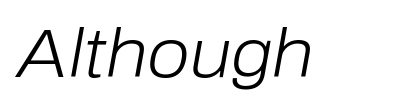
Q: Is the text bold? A: No.
Q: Is the text italic (slanted)? A: Yes, it leans right by about 10 degrees.
Q: Is the text underlined? A: No.
Q: Is the spacing between letters normal or unusually wide? A: Normal.
Q: Width (condensed, normal, or wide)? A: Normal.
Q: Stroke contrast? A: Low.
Q: x-height? A: Medium.
Q: Monospaced? A: No.
